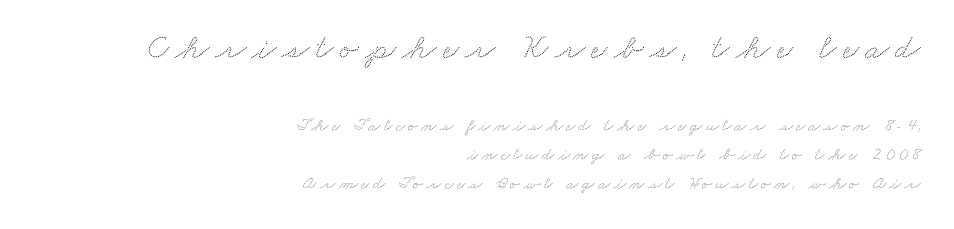
Q: Is the text underlined? A: No.
Q: How is the paragraph aligned? A: Right-aligned.
Q: Is the spacing between lines tight, normal or loose? A: Normal.
Q: Which block of text is set in a larger size, the first (top) or the second (bottom)? A: The first (top) one.
Q: Width (condensed, normal, or wide)? A: Wide.
Q: Stroke contrast? A: Low.
Q: x-height? A: Small.
Q: Monospaced? A: No.
